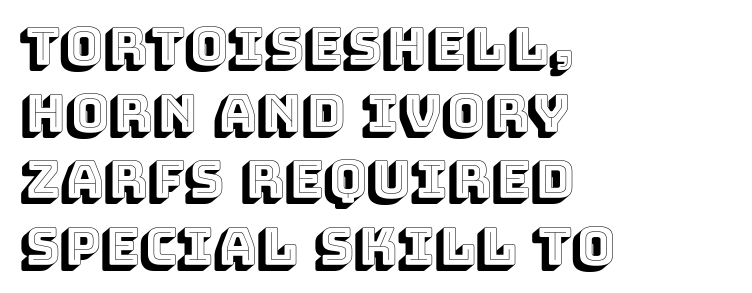
The image shows 52 px text type, upright; set left-aligned, normal line spacing (1.28x), normal letter spacing, not underlined; a large x-height.
